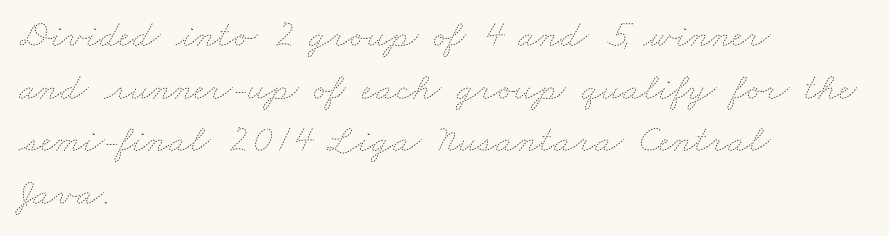
Does extra space separate the letters? No, they use regular spacing. Here the designer chose a conventional face with non-uniform glyph widths. This rendering features lettering with no underline. A quiet, ordinary-to-light weight characterises the typeface. Baseline-to-baseline distance is the conventional proportion of letter height. All the whitespace from short lines collects on the right.
